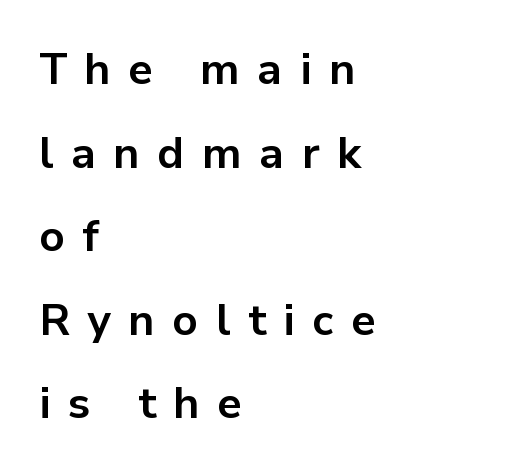
Q: Is the text bold? A: Yes.
Q: Is the text italic (slanted)? A: No, it is upright.
Q: Is the typeface a serif or a sans-serif typeface? A: Sans-serif.
Q: Is the text underlined? A: No.
Q: How is the paragraph aligned? A: Left-aligned.
Q: Is the spacing between letters normal or unusually wide? A: Unusually wide.
Q: Is the spacing between lines tight, normal or loose? A: Loose.
Q: Width (condensed, normal, or wide)? A: Normal.
Q: Stroke contrast? A: Low.
Q: x-height? A: Medium.
Q: Monospaced? A: No.
